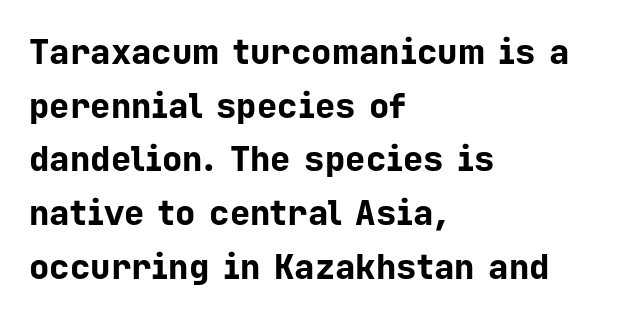
Q: Is the text bold? A: Yes.
Q: Is the text italic (slanted)? A: No, it is upright.
Q: Is the typeface a serif or a sans-serif typeface? A: Sans-serif.
Q: Is the text underlined? A: No.
Q: How is the paragraph aligned? A: Left-aligned.
Q: Is the spacing between letters normal or unusually wide? A: Normal.
Q: Is the spacing between lines tight, normal or loose? A: Normal.
Q: Width (condensed, normal, or wide)? A: Normal.
Q: Stroke contrast? A: Low.
Q: x-height? A: Medium.
Q: Monospaced? A: Yes.
